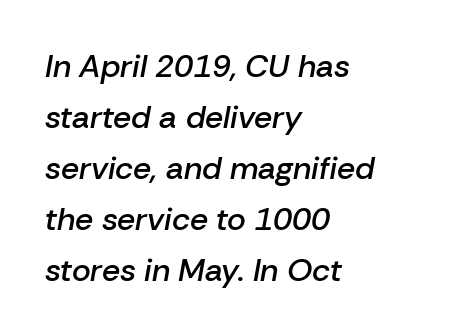
Quick note: underline off. Whoever set this chose a conventional vertical rhythm. The letters advance in unequal steps, a hallmark of proportional type. Each glyph is drawn with semibold strokes, heavier than normal yet not fully bold. Italic: yes, the glyphs are oblique. Observe the ordinary spacing: letters are neighbours, not strangers.
